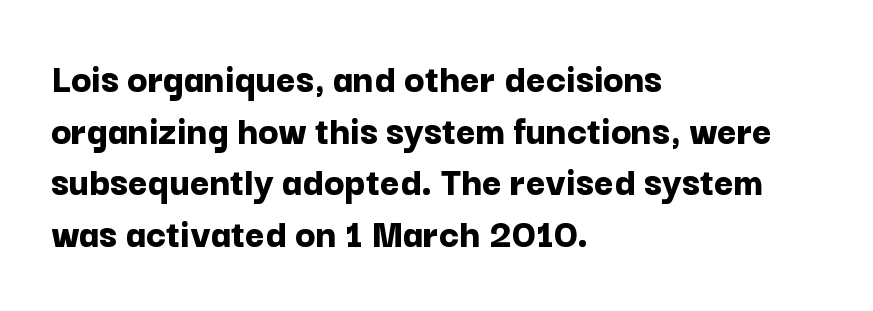
Q: Is the text bold? A: Yes.
Q: Is the text italic (slanted)? A: No, it is upright.
Q: Is the typeface a serif or a sans-serif typeface? A: Sans-serif.
Q: Is the text underlined? A: No.
Q: How is the paragraph aligned? A: Left-aligned.
Q: Is the spacing between letters normal or unusually wide? A: Normal.
Q: Width (condensed, normal, or wide)? A: Normal.
Q: Stroke contrast? A: Low.
Q: x-height? A: Medium.
Q: Monospaced? A: No.
